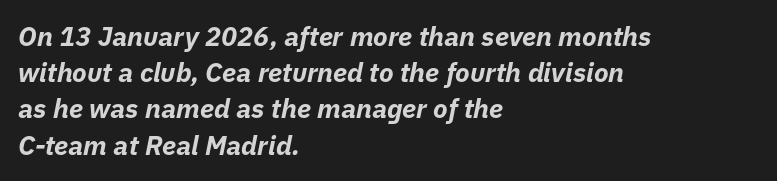
{"italic": "yes", "lean": "right", "slant_degrees": 11, "bold": "yes", "underline": "no", "align": "left", "line_spacing": "normal", "line_spacing_ratio": 1.34, "letter_spacing": "normal", "letter_spacing_em": 0.0, "glyph_px": 27}
